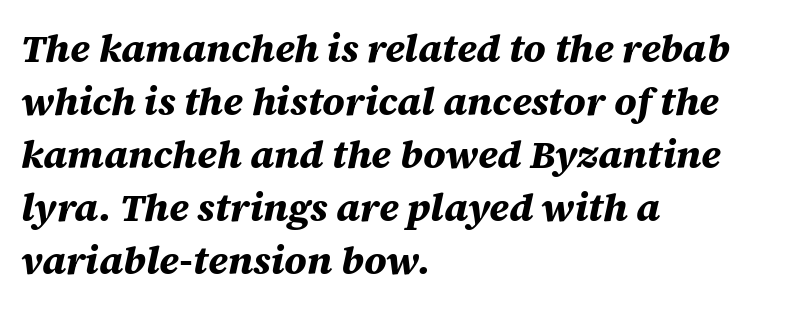
The image shows 39 px bold type, italic (leaning right); set left-aligned, normal line spacing (1.36x), normal letter spacing, not underlined; medium stroke contrast and a large x-height.
